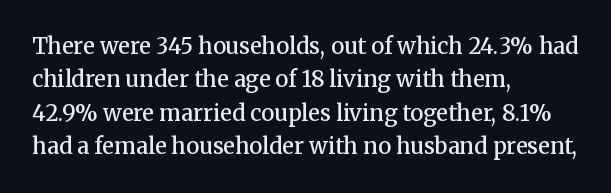
{"italic": "no", "bold": "semi", "underline": "no", "align": "left", "line_spacing": "normal", "line_spacing_ratio": 1.52, "letter_spacing": "normal", "letter_spacing_em": 0.0, "glyph_px": 22}
